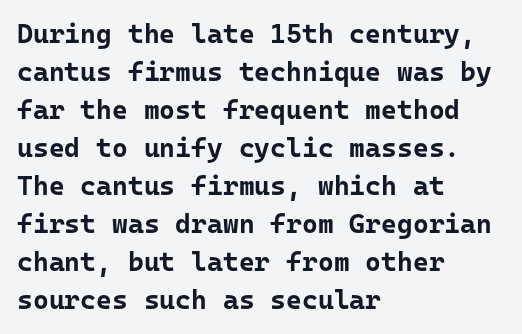
{"italic": "no", "bold": "yes", "underline": "no", "align": "left", "line_spacing": "normal", "line_spacing_ratio": 1.41, "letter_spacing": "normal", "letter_spacing_em": 0.0, "glyph_px": 27}
